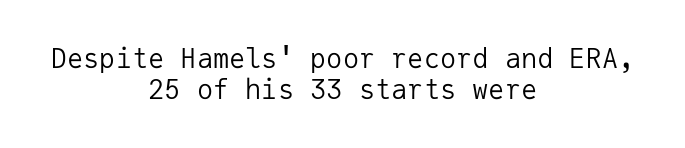
Q: Is the text bold? A: No.
Q: Is the text italic (slanted)? A: No, it is upright.
Q: Is the text underlined? A: No.
Q: How is the paragraph aligned? A: Centered.
Q: Is the spacing between letters normal or unusually wide? A: Normal.
Q: Is the spacing between lines tight, normal or loose? A: Tight.
